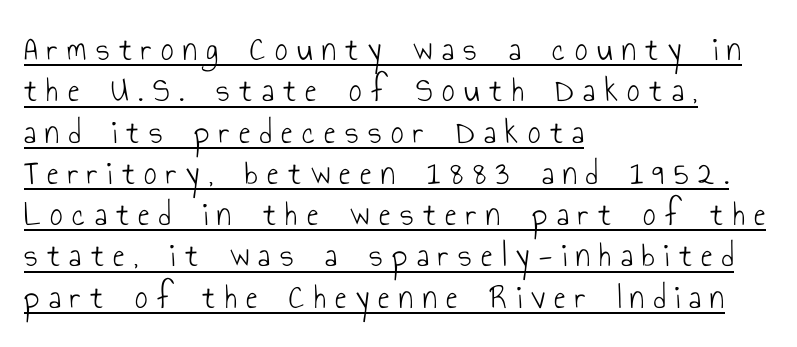
{"serif": "no", "italic": "no", "bold": "no", "weight": "light", "width": "condensed", "stroke_contrast": "low", "x_height": "small", "monospaced": "no", "underline": "yes", "align": "left", "line_spacing_ratio": 1.18, "letter_spacing": "wide", "letter_spacing_em": 0.27, "glyph_px": 35}
